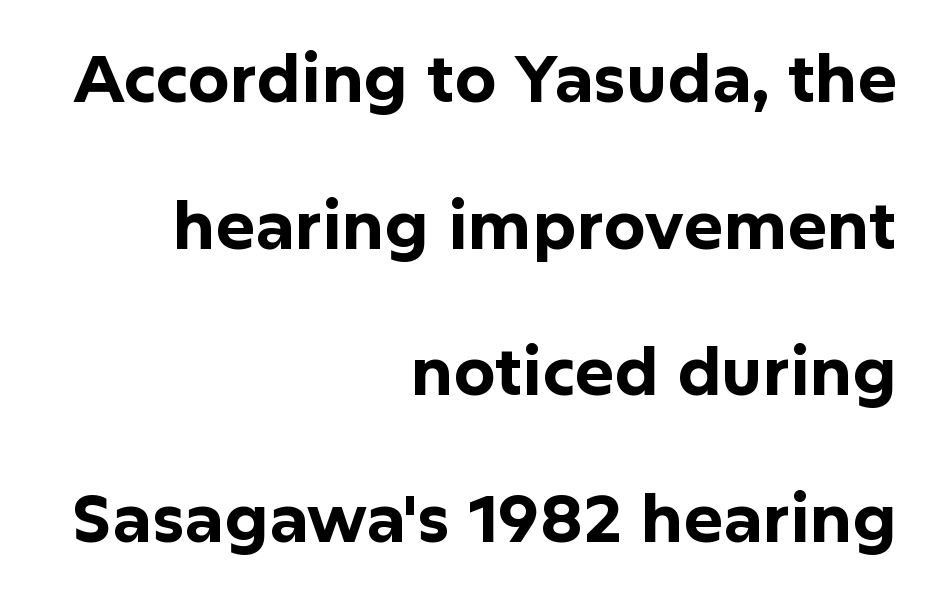
{"serif": "no", "italic": "no", "bold": "yes", "weight": "bold", "width": "normal", "stroke_contrast": "low", "x_height": "medium", "monospaced": "no", "underline": "no", "align": "right", "line_spacing": "loose", "line_spacing_ratio": 2.22, "letter_spacing": "normal", "letter_spacing_em": 0.0, "glyph_px": 66}
